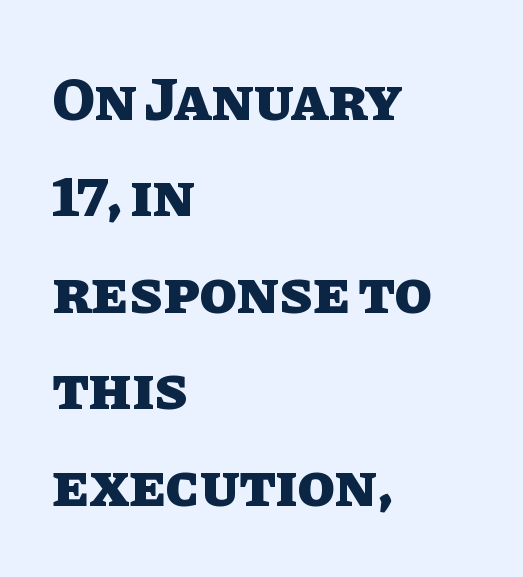
Clear beneath every line of the passage. You could not count columns in this text — the font is proportionally spaced. Posture: upright roman. Notice how thick the strokes are: this is what a full bold looks like. Teacher's note: observe the even left margin — that is flush-left alignment. Tracking value appears to be zero — textbook default spacing.
